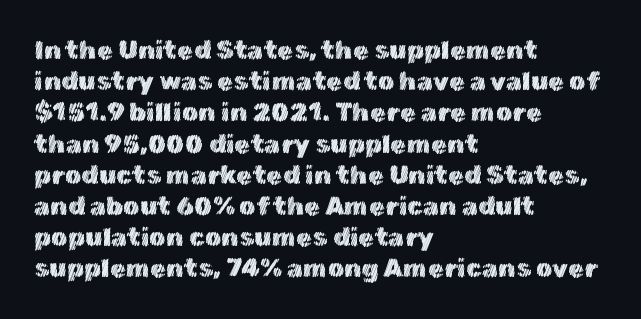
{"italic": "no", "underline": "no", "align": "left", "line_spacing_ratio": 1.2, "letter_spacing": "normal", "letter_spacing_em": 0.0, "glyph_px": 26}
